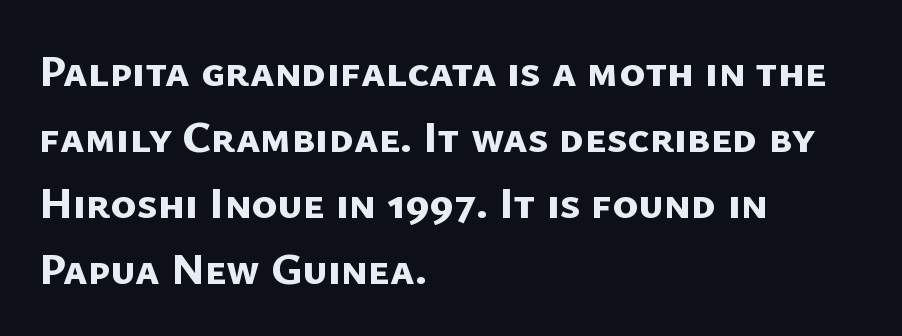
{"serif": "no", "bold": "yes", "weight": "bold", "width": "normal", "stroke_contrast": "low", "x_height": "medium", "monospaced": "no", "underline": "no", "align": "left", "line_spacing": "normal", "line_spacing_ratio": 1.5, "letter_spacing": "normal", "letter_spacing_em": 0.0, "glyph_px": 44}
